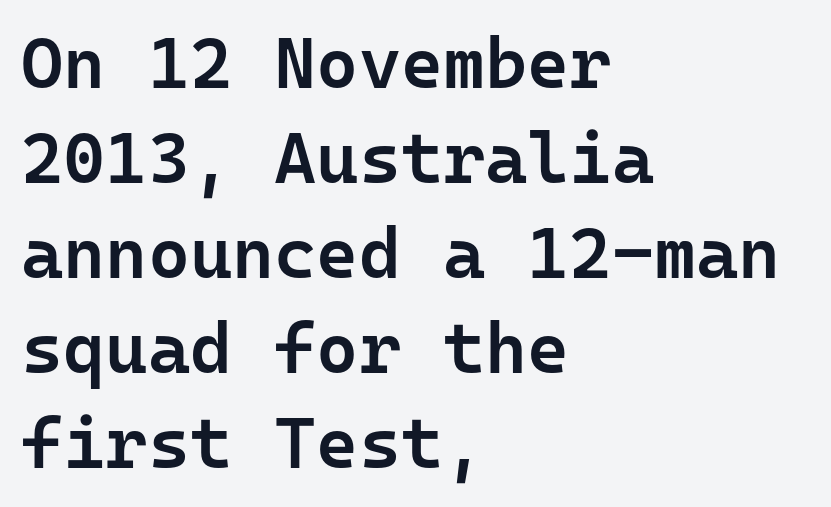
{"serif": "no", "italic": "no", "bold": "semi", "weight": "semibold", "width": "normal", "stroke_contrast": "low", "x_height": "medium", "monospaced": "yes", "underline": "no", "align": "left", "line_spacing": "normal", "line_spacing_ratio": 1.32, "letter_spacing": "normal", "letter_spacing_em": 0.0, "glyph_px": 72}
